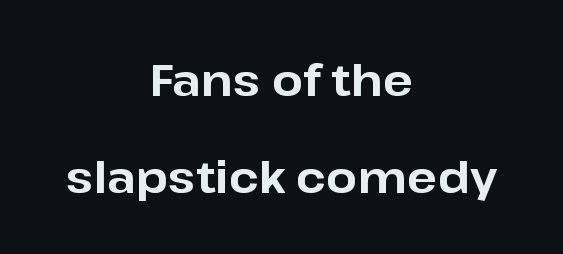
Q: Is the text bold? A: Yes.
Q: Is the text italic (slanted)? A: No, it is upright.
Q: Is the typeface a serif or a sans-serif typeface? A: Sans-serif.
Q: Is the text underlined? A: No.
Q: How is the paragraph aligned? A: Centered.
Q: Is the spacing between letters normal or unusually wide? A: Normal.
Q: Is the spacing between lines tight, normal or loose? A: Loose.
Q: Width (condensed, normal, or wide)? A: Normal.
Q: Stroke contrast? A: Low.
Q: x-height? A: Medium.
Q: Monospaced? A: No.
